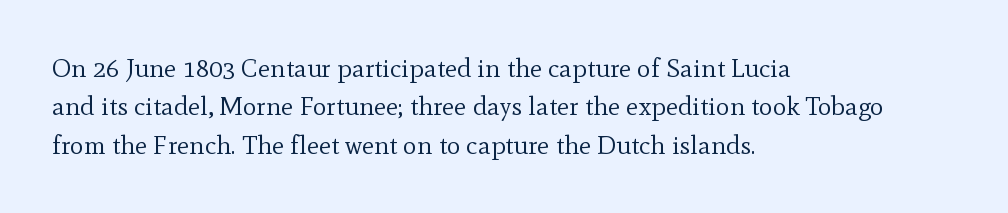
Q: Is the text bold? A: No.
Q: Is the text italic (slanted)? A: No, it is upright.
Q: Is the text underlined? A: No.
Q: How is the paragraph aligned? A: Left-aligned.
Q: Is the spacing between letters normal or unusually wide? A: Normal.
Q: Is the spacing between lines tight, normal or loose? A: Normal.
